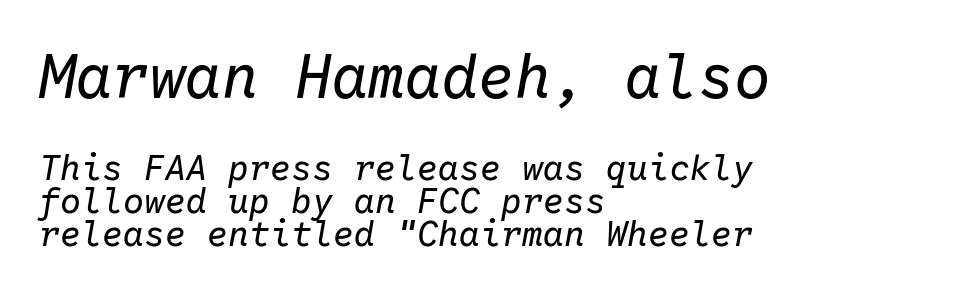
Compared with typical paragraphs, the rows here are closer together. Left-aligned paragraph, ragged on the right. Here the designer chose a console-style face with uniform glyph widths. Two sizes are in play, and the larger belongs to the first block. Nobody touched the tracking dial on this one. Any mark beneath the type? The region is blank.
